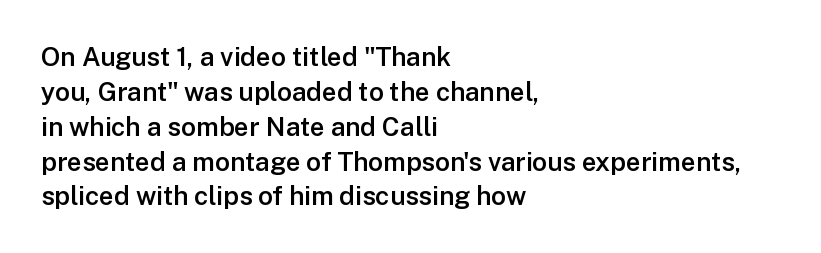
Q: Is the text bold? A: Semi-bold.
Q: Is the text italic (slanted)? A: No, it is upright.
Q: Is the text underlined? A: No.
Q: How is the paragraph aligned? A: Left-aligned.
Q: Is the spacing between letters normal or unusually wide? A: Normal.
Q: Is the spacing between lines tight, normal or loose? A: Normal.
